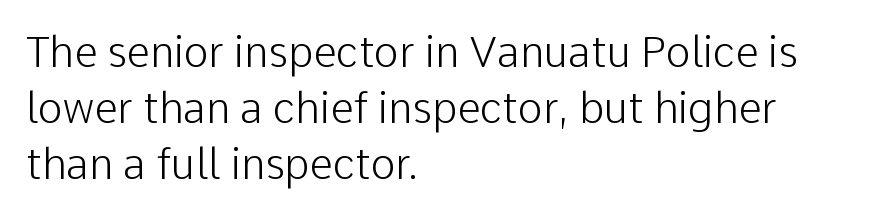
{"serif": "no", "italic": "no", "bold": "no", "weight": "light", "width": "normal", "stroke_contrast": "low", "x_height": "medium", "monospaced": "no", "underline": "no", "align": "left", "line_spacing": "normal", "line_spacing_ratio": 1.33, "letter_spacing": "normal", "letter_spacing_em": 0.0, "glyph_px": 42}
